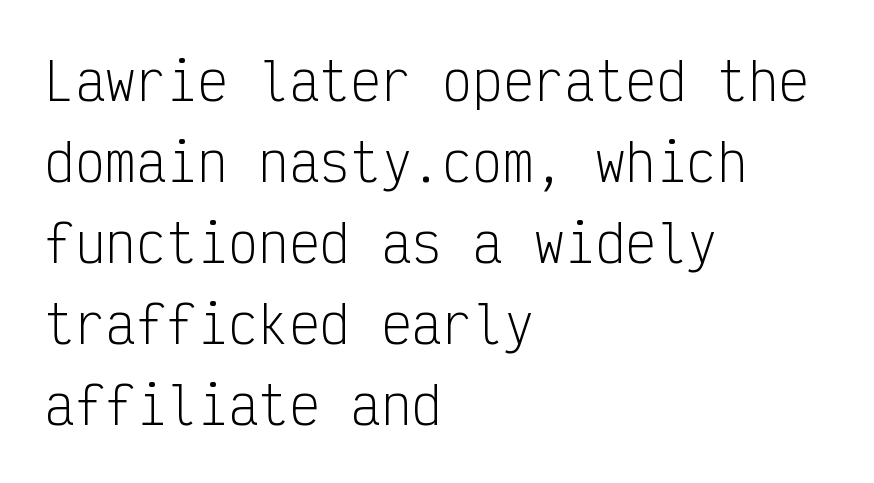
Rows of type keep a routine distance in the vertical direction. The lettering holds an erect, upright posture throughout. Nope, no serifs anywhere on these letters. The lines are quadded left.
